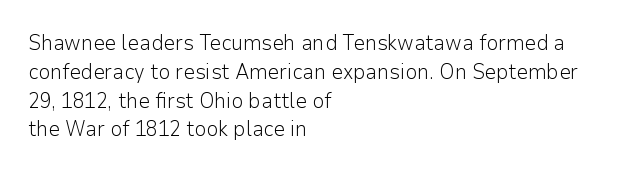
{"italic": "no", "bold": "no", "underline": "no", "align": "left", "line_spacing": "normal", "line_spacing_ratio": 1.37, "letter_spacing": "normal", "letter_spacing_em": 0.0, "glyph_px": 21}
